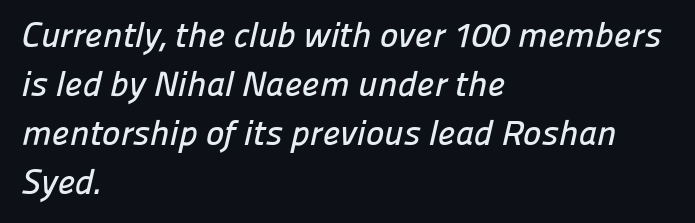
The image shows 35 px sans-serif type; set left-aligned, normal line spacing (1.4x), normal letter spacing, not underlined; low stroke contrast and a medium x-height.
